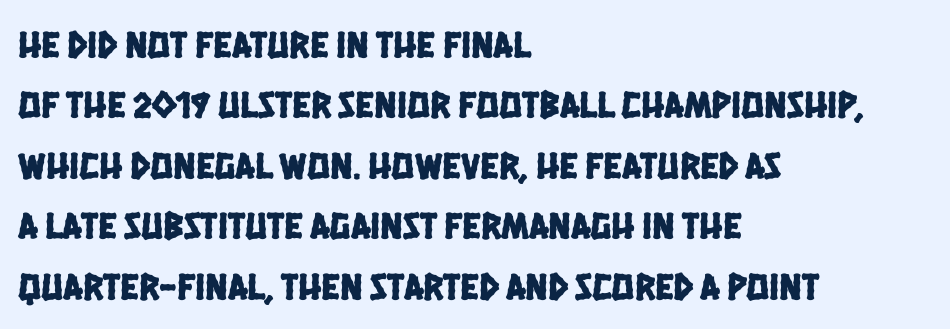
The image shows 38 px condensed sans-serif type; set left-aligned, normal line spacing (1.59x), normal letter spacing, not underlined; low stroke contrast and a large x-height.
